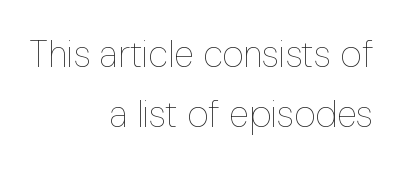
The image shows 37 px thin, condensed type, upright; set right-aligned, normal line spacing (1.63x), normal letter spacing, not underlined; low stroke contrast and a medium x-height.
